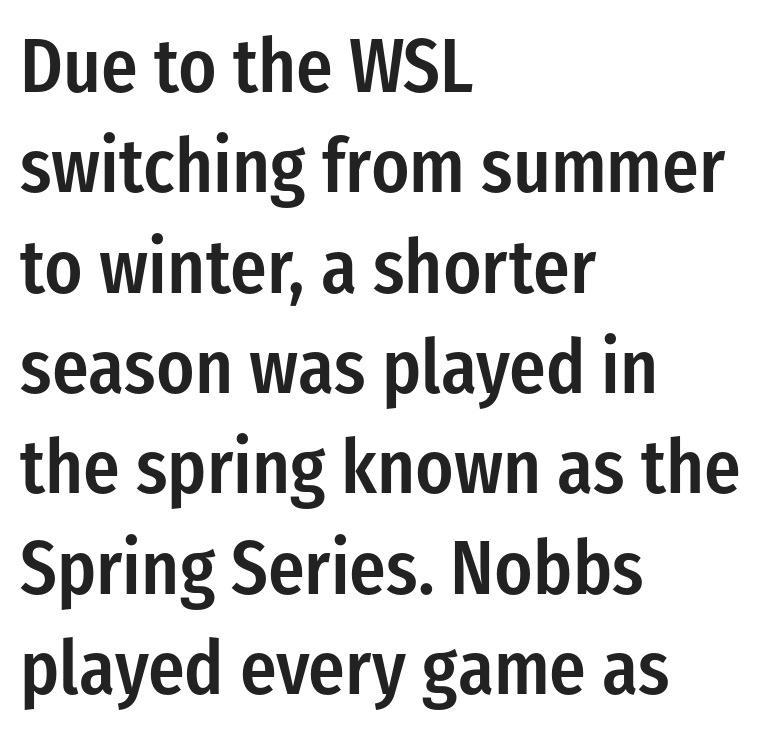
{"serif": "no", "italic": "no", "bold": "semi", "weight": "semibold", "width": "condensed", "stroke_contrast": "low", "x_height": "medium", "monospaced": "no", "underline": "no", "align": "left", "line_spacing": "normal", "line_spacing_ratio": 1.32, "letter_spacing": "normal", "letter_spacing_em": 0.0, "glyph_px": 76}
